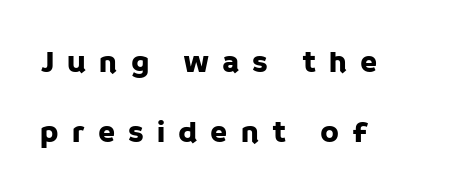
{"serif": "no", "italic": "no", "width": "normal", "stroke_contrast": "low", "x_height": "large", "monospaced": "no", "underline": "no", "align": "left", "line_spacing": "loose", "line_spacing_ratio": 2.25, "letter_spacing": "wide", "letter_spacing_em": 0.42, "glyph_px": 31}
